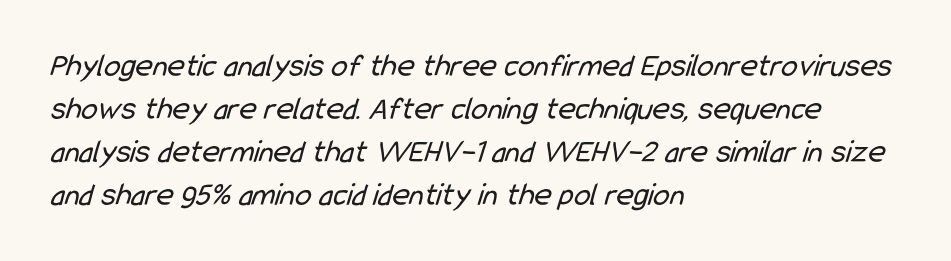
The words here are not underlined. Weight class: somewhere from thin through regular. Caption: standard tracking, unaltered. Each letter keeps its own natural width here, so spacing adapts to shape.
